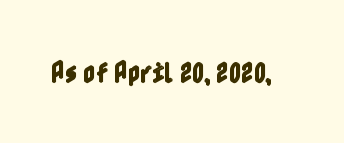
Observe the ordinary spacing: letters are neighbours, not strangers. Underline: absent. Rendered with straight, roman letterforms.
